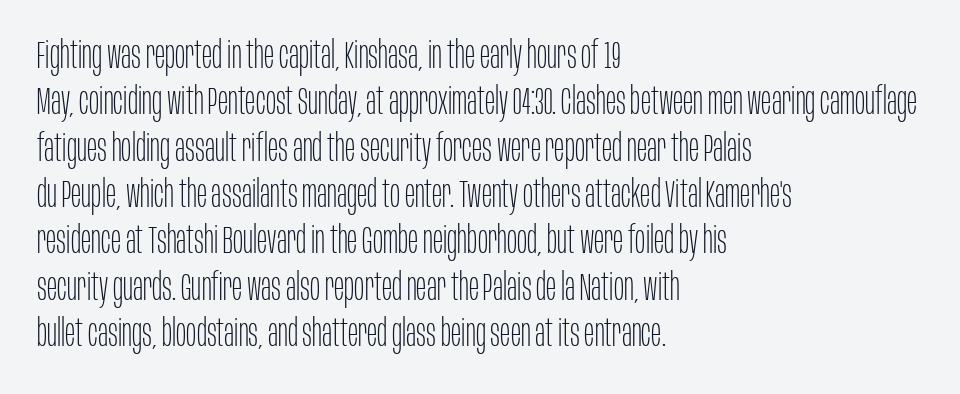
The image shows 38 px thin, condensed sans-serif type, upright; set left-aligned, line spacing 1.22x, normal letter spacing, not underlined; low stroke contrast and a large x-height.
